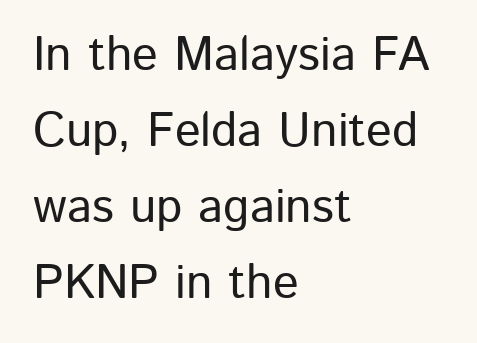
The image shows 48 px sans-serif type, upright; set left-aligned, normal line spacing (1.58x), normal letter spacing, not underlined; low stroke contrast and a medium x-height.
